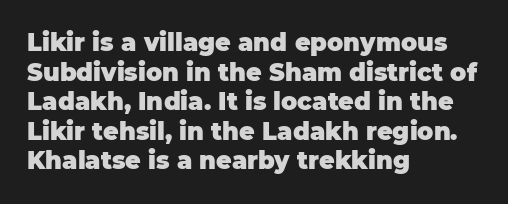
The image shows 24 px bold type, upright; set left-aligned, line spacing 1.23x, normal letter spacing, not underlined.
